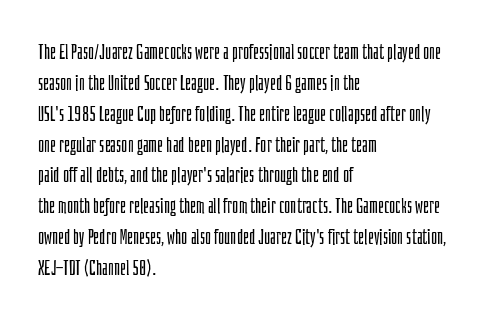
If you drew a line through each stem, it would be perfectly vertical. Leftover space on each line is placed entirely after the last word. The vertical gap from one line to the next is medium. The specimen omits any rule beneath the text block's lines.
